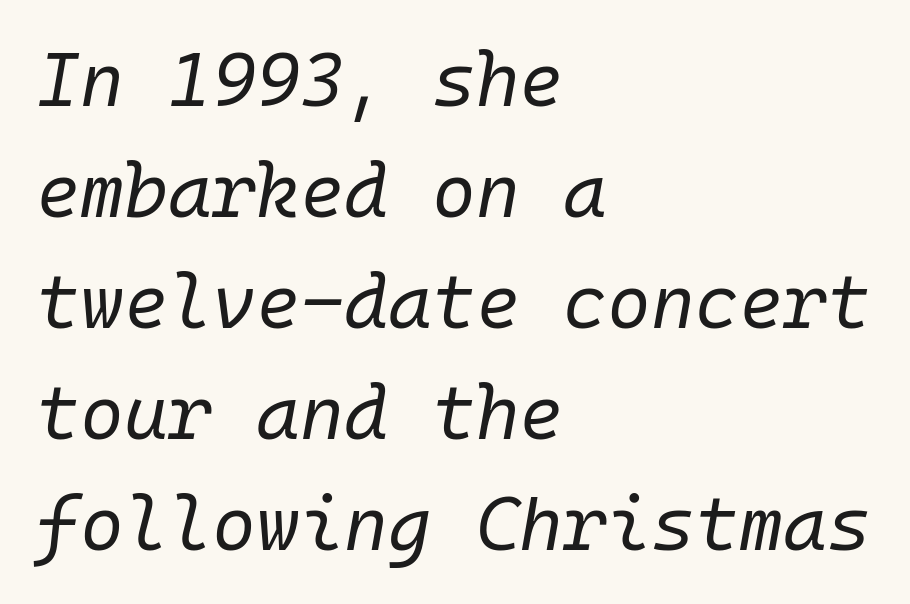
The image shows 75 px regular-weight type, italic (leaning right), monospaced; set left-aligned, normal line spacing (1.48x), normal letter spacing, not underlined; low stroke contrast and a medium x-height.
